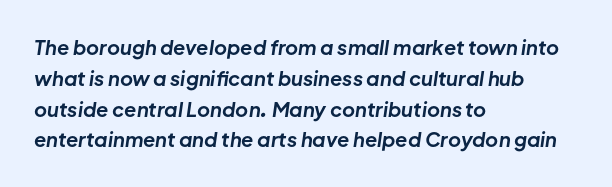
Q: Is the text bold? A: Yes.
Q: Is the text italic (slanted)? A: Yes, it leans right by about 8 degrees.
Q: Is the text underlined? A: No.
Q: How is the paragraph aligned? A: Left-aligned.
Q: Is the spacing between letters normal or unusually wide? A: Normal.
Q: Is the spacing between lines tight, normal or loose? A: Normal.
